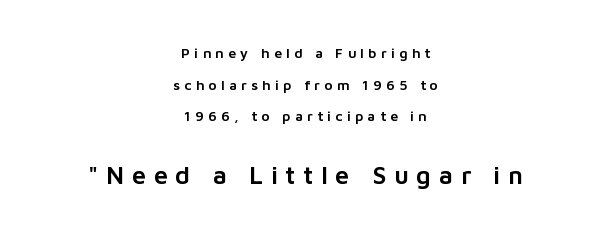
{"italic": "no", "underline": "no", "align": "center", "line_spacing": "loose", "line_spacing_ratio": 2.26, "letter_spacing": "wide", "letter_spacing_em": 0.31, "larger_block": "second", "size_ratio": 1.79, "glyph_px": 25}
